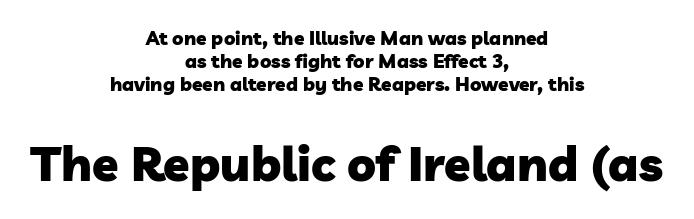
{"serif": "no", "bold": "yes", "weight": "heavy", "width": "normal", "stroke_contrast": "low", "x_height": "medium", "monospaced": "no", "underline": "no", "align": "center", "line_spacing_ratio": 1.21, "letter_spacing": "normal", "letter_spacing_em": 0.0, "larger_block": "second", "size_ratio": 2.53, "glyph_px": 48}
